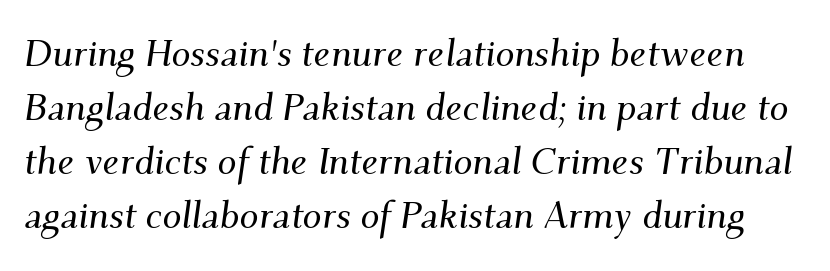
{"serif": "yes", "italic": "yes", "lean": "right", "slant_degrees": 9, "width": "normal", "stroke_contrast": "medium", "x_height": "small", "monospaced": "no", "underline": "no", "line_spacing": "normal", "line_spacing_ratio": 1.42, "letter_spacing": "normal", "letter_spacing_em": 0.0, "glyph_px": 38}
